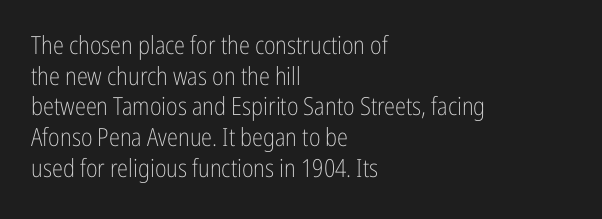
Q: Is the text bold? A: No.
Q: Is the text italic (slanted)? A: No, it is upright.
Q: Is the text underlined? A: No.
Q: How is the paragraph aligned? A: Left-aligned.
Q: Is the spacing between letters normal or unusually wide? A: Normal.
